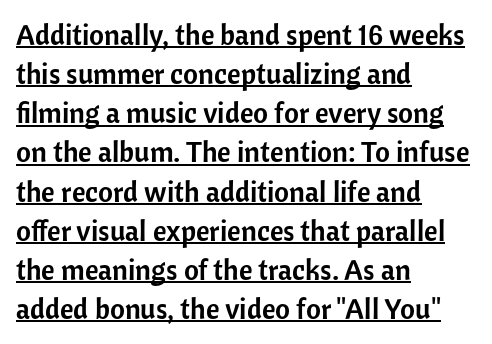
The image shows 29 px sans-serif type, upright; set left-aligned, normal line spacing (1.35x), normal letter spacing, underlined; low stroke contrast and a medium x-height.
